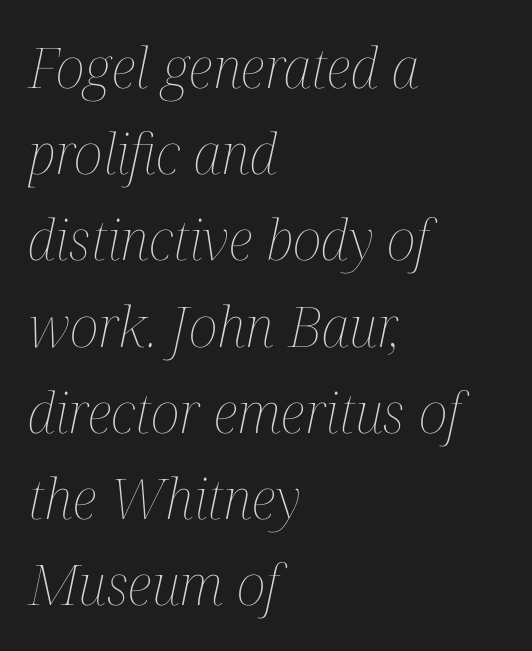
The image shows 56 px thin, condensed type, italic (leaning right); set left-aligned, normal line spacing (1.54x), normal letter spacing, not underlined; medium stroke contrast and a medium x-height.
